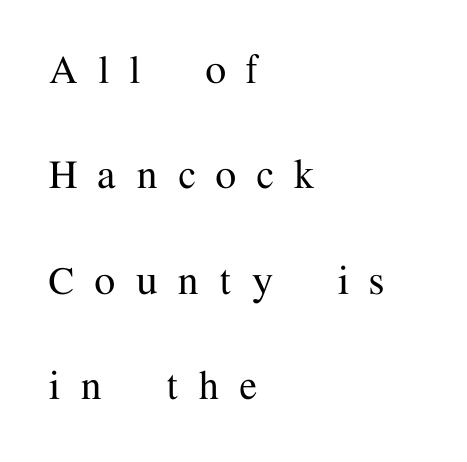
What kind of face is this? One with serifs. Proportional: the letters do not fall into vertical columns. Horizontally, the lines are justified to the leading edge only. Letters rest on an invisible, unmarked baseline. These lines were composed using upright roman letters. Glyph-to-glyph distance is far greater than everyday printed text.
